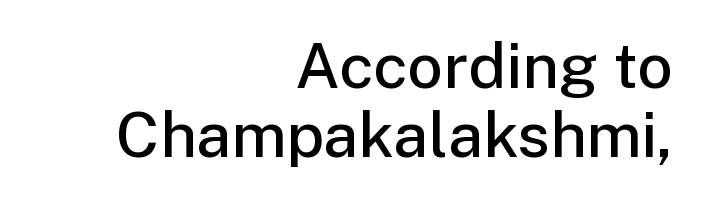
The image shows 63 px semibold sans-serif type, upright; set right-aligned, tight line spacing (1.09x), normal letter spacing, not underlined; low stroke contrast and a medium x-height.
